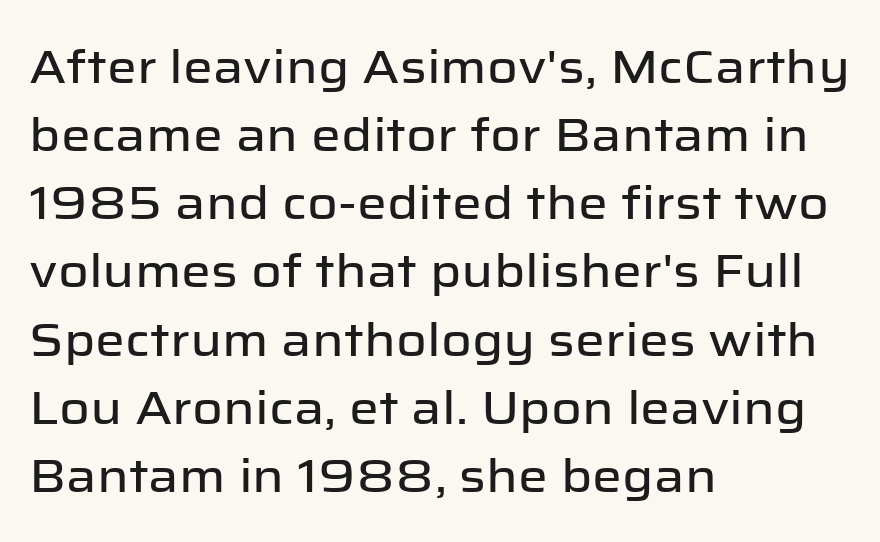
Q: Is the text italic (slanted)? A: No, it is upright.
Q: Is the typeface a serif or a sans-serif typeface? A: Sans-serif.
Q: Is the text underlined? A: No.
Q: How is the paragraph aligned? A: Left-aligned.
Q: Is the spacing between letters normal or unusually wide? A: Normal.
Q: Is the spacing between lines tight, normal or loose? A: Normal.
Q: Width (condensed, normal, or wide)? A: Normal.
Q: Stroke contrast? A: Low.
Q: x-height? A: Medium.
Q: Monospaced? A: No.
